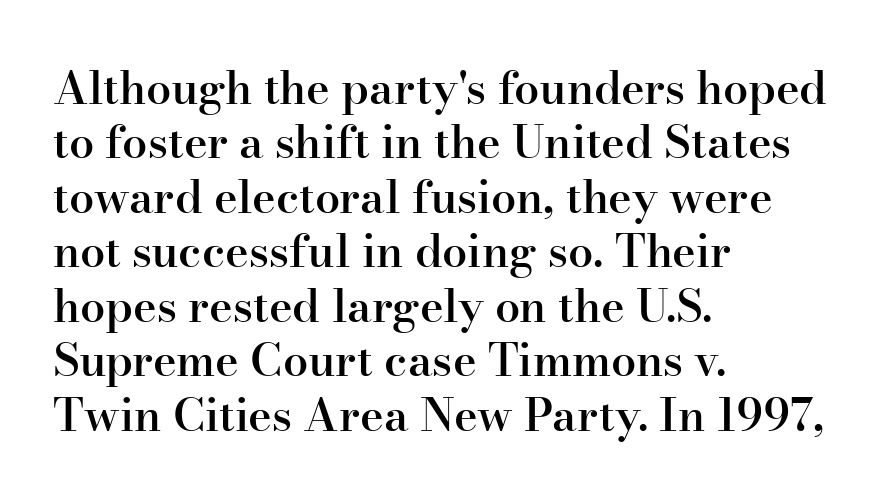
The text was rendered using a seriffed face with decorative stroke endings. The typography opts for an upright posture over an oblique one. Bare-footed words on every line. The ragged edge is on the right, which tells us the setting is flush left. Is the type bold? Partly — it's a semibold, heavier than regular but not fully bold.
